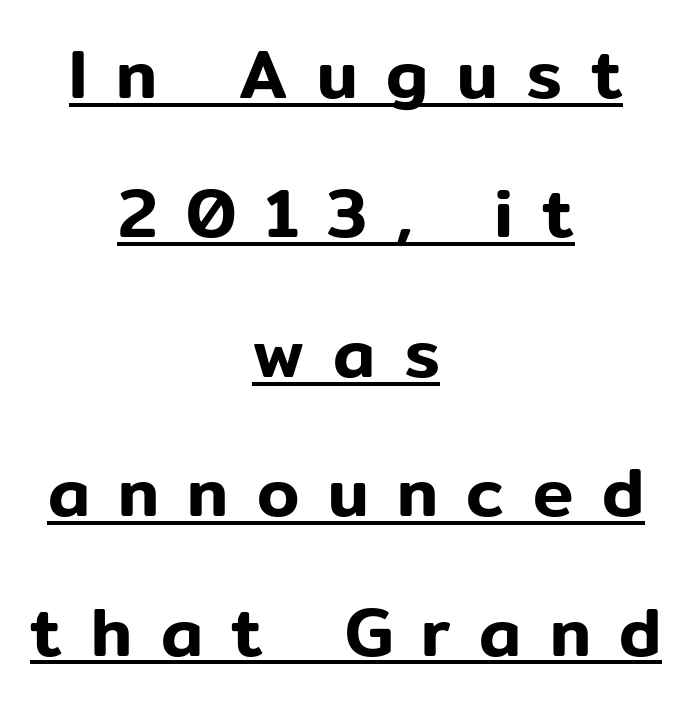
Type style note: lacks serifs. The paragraph shown floats in the horizontal middle. Tall strokes in this sample are plumb rather than angled. You could fit nearly another row in the gap between these rows. Decoration check: the copy is underlined.
